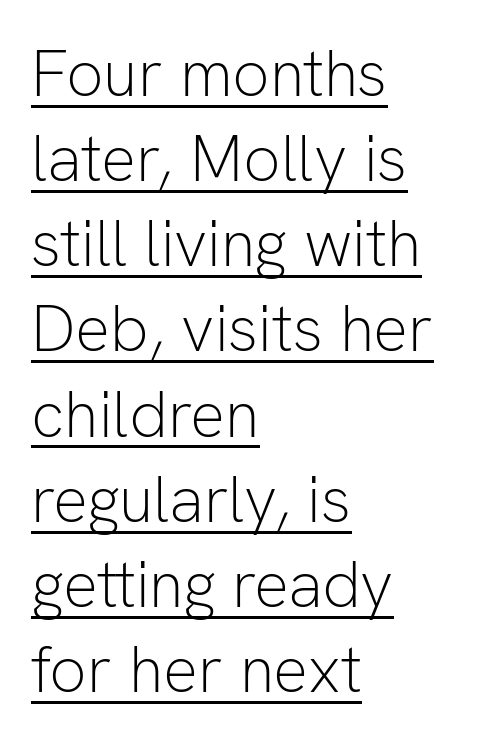
Italic? Not at all — the glyphs are vertical. Looks like regular typesetting: each glyph gets only the width it needs. Heaviness? Minimal to ordinary, like unemphasized prose. Tracking here is standard; glyphs follow each other at the usual distance. Caption: lettering with a line underneath.
